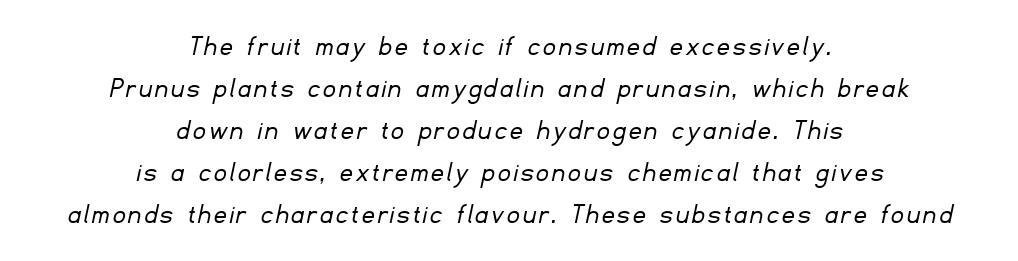
Vertically, the passage feels balanced, rows spaced as you'd expect. Casual observation: everything's sitting right in the middle. Here the designer chose a conventional face with non-uniform glyph widths. The passage shown is typeset with a sans-serif family. Decoration check: the copy has no underline.
